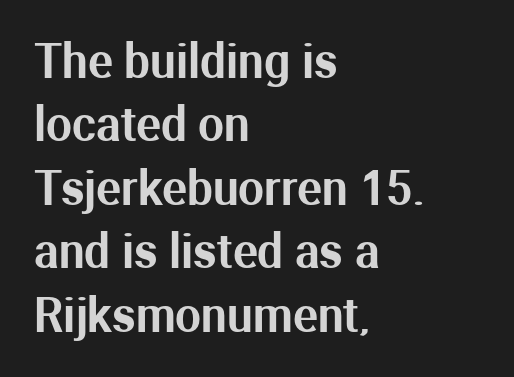
The image shows 46 px sans-serif type, upright; set left-aligned, normal line spacing (1.38x), normal letter spacing, not underlined; medium stroke contrast and a medium x-height.
